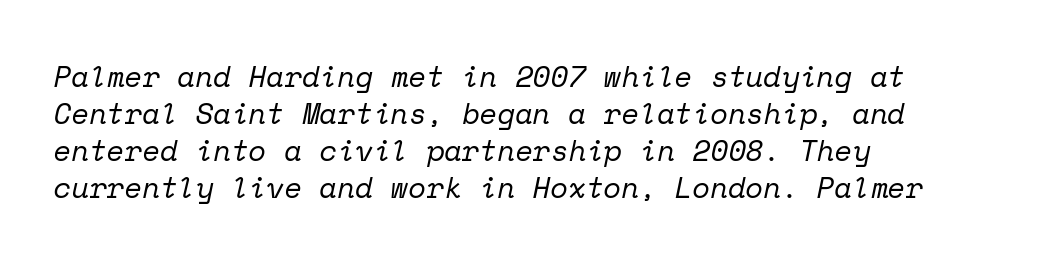
Q: Is the text bold? A: No.
Q: Is the text italic (slanted)? A: Yes, it leans right by about 12 degrees.
Q: Is the typeface a serif or a sans-serif typeface? A: Serif.
Q: Is the text underlined? A: No.
Q: How is the paragraph aligned? A: Left-aligned.
Q: Is the spacing between letters normal or unusually wide? A: Normal.
Q: Is the spacing between lines tight, normal or loose? A: Normal.
Q: Width (condensed, normal, or wide)? A: Normal.
Q: Stroke contrast? A: Low.
Q: x-height? A: Medium.
Q: Monospaced? A: Yes.
